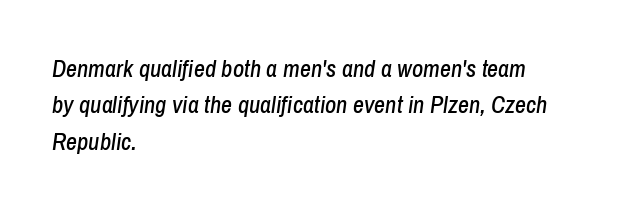
{"italic": "yes", "lean": "right", "slant_degrees": 8, "underline": "no", "align": "left", "line_spacing": "normal", "line_spacing_ratio": 1.52, "letter_spacing": "normal", "letter_spacing_em": 0.0, "glyph_px": 24}
